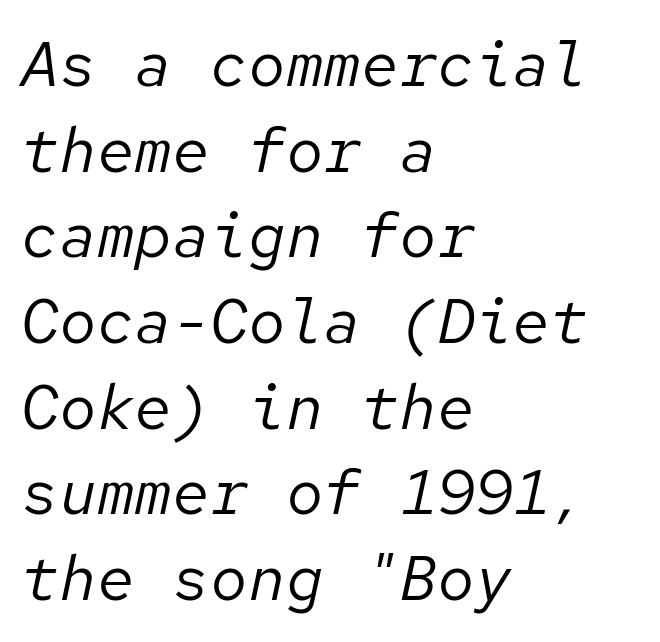
The rows are spaced the way most documents space them. Standard letterfit; no display-style spreading of the glyphs. Note the uniform advance width — an 'i' takes as much space as an 'm'. Clear beneath every line of the passage. The letters are slanted; this is an italic face.
